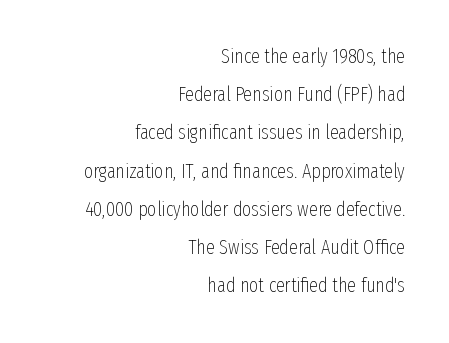
Q: Is the text bold? A: No.
Q: Is the text italic (slanted)? A: No, it is upright.
Q: Is the text underlined? A: No.
Q: How is the paragraph aligned? A: Right-aligned.
Q: Is the spacing between letters normal or unusually wide? A: Normal.
Q: Is the spacing between lines tight, normal or loose? A: Loose.
